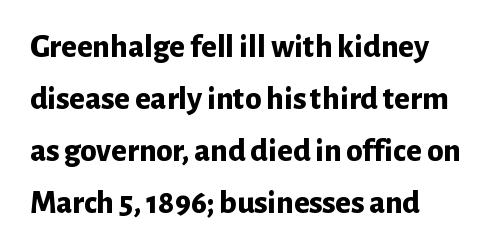
The image shows 33 px bold sans-serif type, upright; set left-aligned, normal line spacing (1.58x), normal letter spacing, not underlined; low stroke contrast and a medium x-height.
